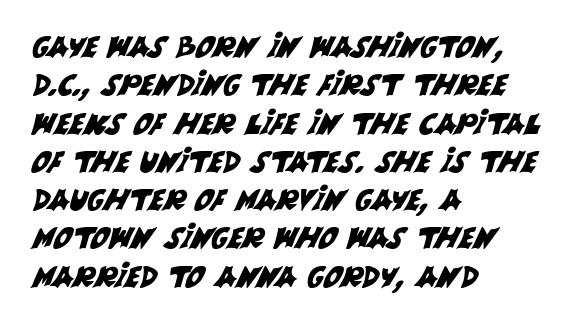
The image shows 29 px sans-serif type; set left-aligned, normal line spacing (1.32x), normal letter spacing, not underlined; medium stroke contrast and a large x-height.
